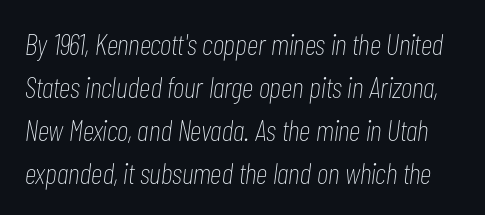
The image shows 30 px thin, condensed type, italic (leaning right); set normal line spacing (1.43x), normal letter spacing, not underlined; low stroke contrast and a medium x-height.
